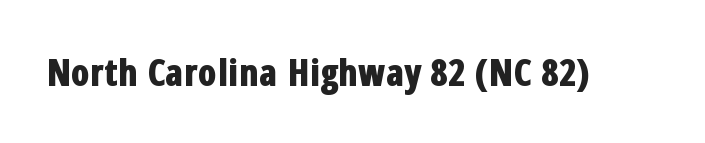
Think of a printed novel: that variable character pitch is what you see here. The passage shown is emphatically bold. The space directly below the letters is spotless. Typographically, this falls in the sans-serif category. This sample uses plain, unmodified letter spacing.
